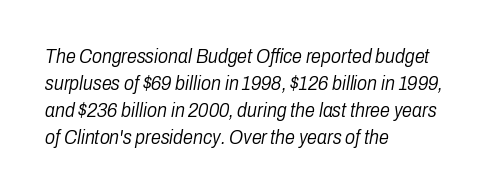
The image shows 20 px text type, italic (leaning right); set left-aligned, normal line spacing (1.35x), normal letter spacing, not underlined.
